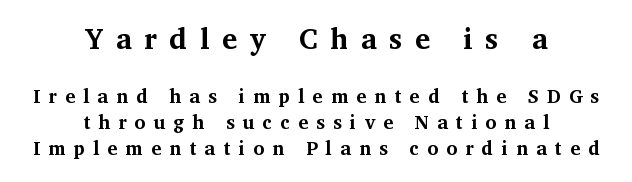
{"serif": "yes", "italic": "no", "bold": "yes", "weight": "bold", "width": "normal", "stroke_contrast": "medium", "x_height": "medium", "monospaced": "no", "underline": "no", "align": "center", "line_spacing": "normal", "line_spacing_ratio": 1.39, "letter_spacing": "wide", "letter_spacing_em": 0.43, "larger_block": "first", "size_ratio": 1.53, "glyph_px": 29}
